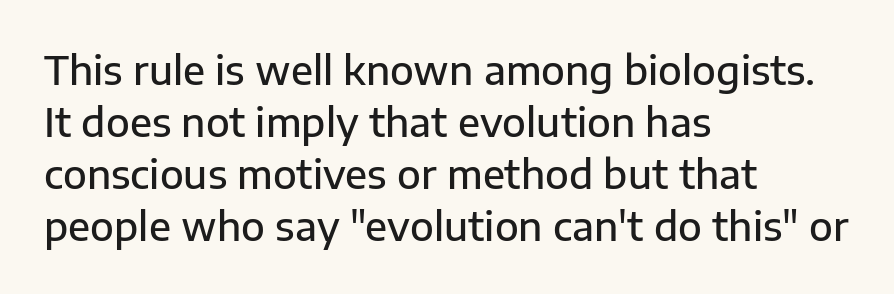
{"serif": "no", "italic": "no", "bold": "semi", "weight": "semibold", "width": "normal", "stroke_contrast": "low", "x_height": "medium", "monospaced": "no", "underline": "no", "align": "left", "line_spacing": "normal", "line_spacing_ratio": 1.33, "letter_spacing": "normal", "letter_spacing_em": 0.0, "glyph_px": 39}
